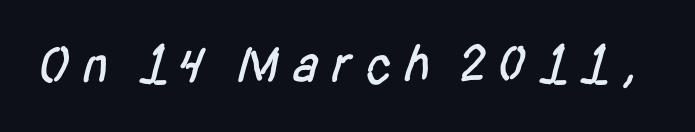
Q: Is the typeface a serif or a sans-serif typeface? A: Sans-serif.
Q: Is the text underlined? A: No.
Q: Width (condensed, normal, or wide)? A: Condensed.
Q: Stroke contrast? A: Low.
Q: x-height? A: Large.
Q: Monospaced? A: No.
